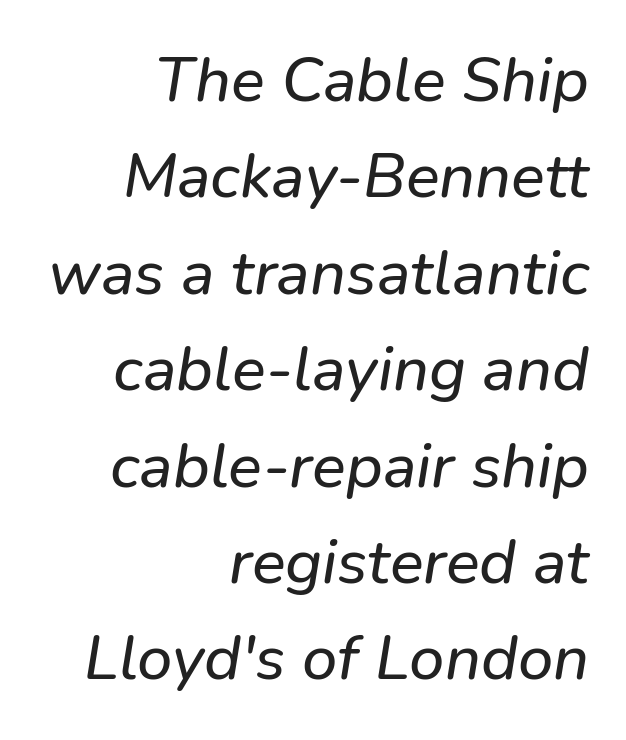
{"italic": "yes", "lean": "right", "slant_degrees": 9, "width": "normal", "stroke_contrast": "low", "x_height": "medium", "monospaced": "no", "underline": "no", "align": "right", "line_spacing": "normal", "line_spacing_ratio": 1.53, "letter_spacing": "normal", "letter_spacing_em": 0.0, "glyph_px": 63}
